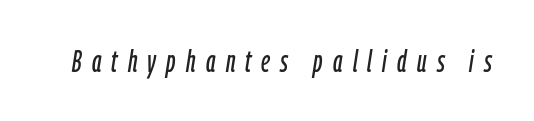
The image shows 30 px condensed type, italic (leaning right); set unusually wide letter spacing (+0.34 em), not underlined; low stroke contrast and a medium x-height.
